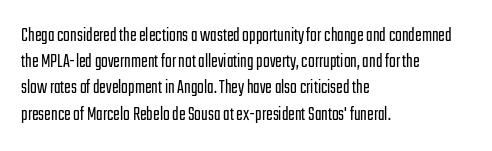
{"italic": "no", "bold": "no", "underline": "no", "align": "left", "line_spacing": "normal", "line_spacing_ratio": 1.31, "letter_spacing": "normal", "letter_spacing_em": 0.0, "glyph_px": 20}
